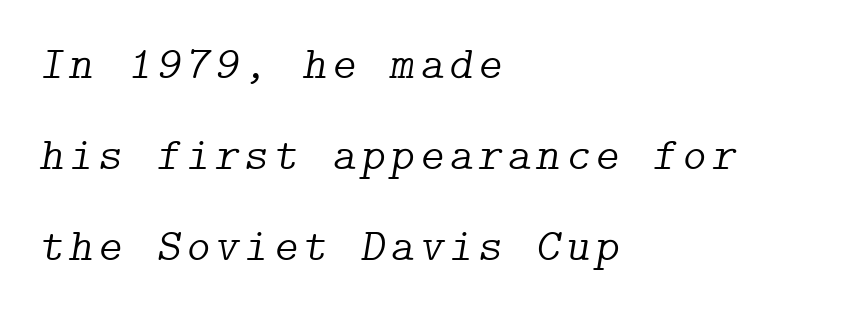
Q: Is the text bold? A: No.
Q: Is the text italic (slanted)? A: Yes, it leans right by about 9 degrees.
Q: Is the typeface a serif or a sans-serif typeface? A: Serif.
Q: Is the text underlined? A: No.
Q: How is the paragraph aligned? A: Left-aligned.
Q: Is the spacing between lines tight, normal or loose? A: Loose.
Q: Width (condensed, normal, or wide)? A: Normal.
Q: Stroke contrast? A: Low.
Q: x-height? A: Medium.
